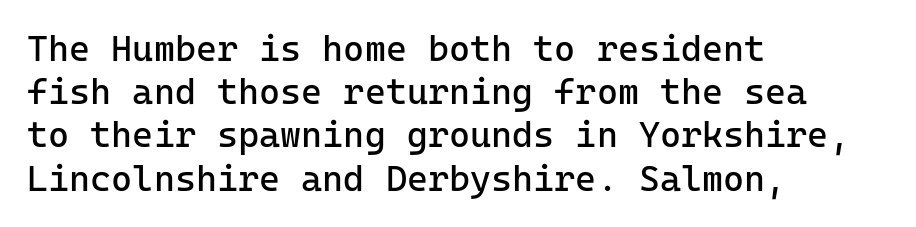
On a weight scale, this lands at 450 or below. Italic: no, the glyphs are upright roman. Is the letter spacing exaggerated? No — it looks like the ordinary default. Every character here occupies the same horizontal width, giving the sample a typewriter-like rhythm. Is this a sans? Yes — the strokes have no serifs.
